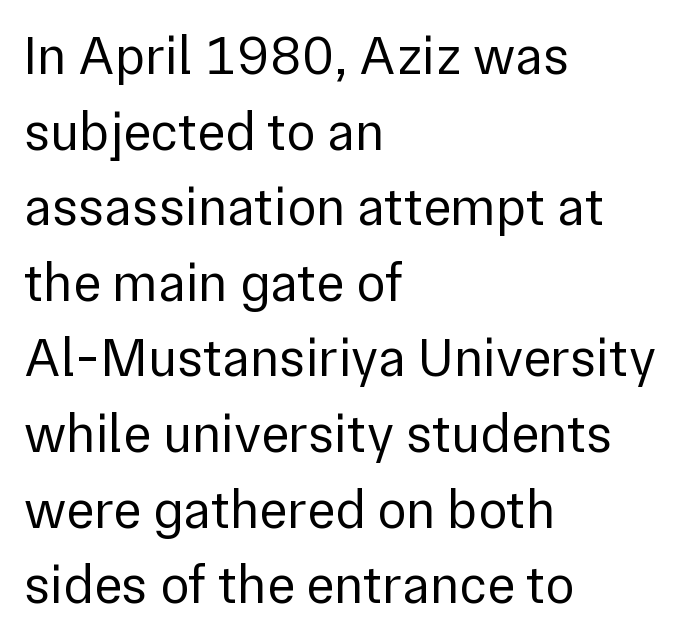
{"serif": "no", "italic": "no", "bold": "no", "weight": "regular", "width": "normal", "stroke_contrast": "low", "x_height": "medium", "monospaced": "no", "underline": "no", "align": "left", "line_spacing": "normal", "line_spacing_ratio": 1.4, "letter_spacing": "normal", "letter_spacing_em": 0.0, "glyph_px": 54}
